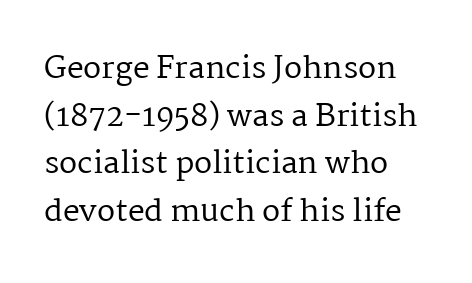
Q: Is the text bold? A: No.
Q: Is the text italic (slanted)? A: No, it is upright.
Q: Is the typeface a serif or a sans-serif typeface? A: Serif.
Q: Is the text underlined? A: No.
Q: How is the paragraph aligned? A: Left-aligned.
Q: Is the spacing between letters normal or unusually wide? A: Normal.
Q: Is the spacing between lines tight, normal or loose? A: Normal.
Q: Width (condensed, normal, or wide)? A: Normal.
Q: Stroke contrast? A: Medium.
Q: x-height? A: Medium.
Q: Monospaced? A: No.
